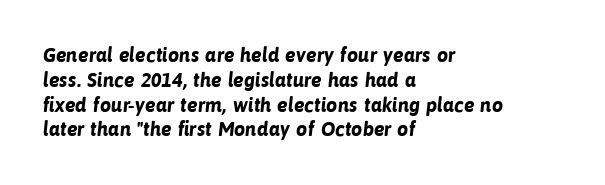
The image shows 20 px bold type; set left-aligned, line spacing 1.24x, normal letter spacing, not underlined.
